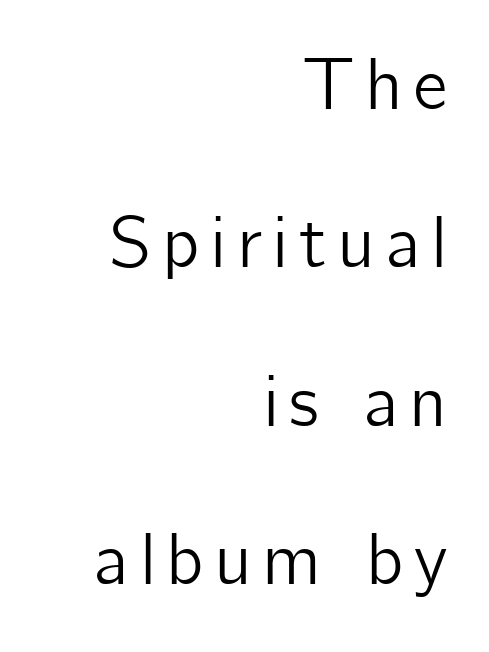
Type without underlining. Proportional: the letters do not fall into vertical columns. This is sans-serif lettering, the kind often seen on screens and signage. Reading down the column, the eye jumps a long way to each next line.
